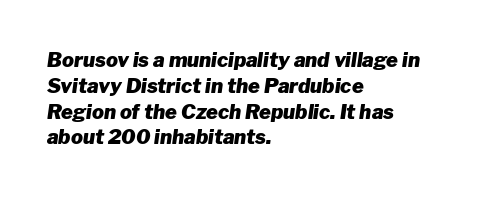
Students, observe: this is what conventionally led text looks like. Only glyphs here, with clear space below each row. The gaps between neighbouring characters are ordinary and unremarkable. Weight: bold.
